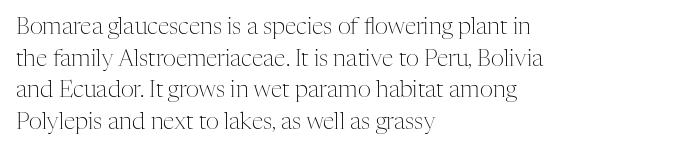
Q: Is the text bold? A: No.
Q: Is the text italic (slanted)? A: No, it is upright.
Q: Is the text underlined? A: No.
Q: How is the paragraph aligned? A: Left-aligned.
Q: Is the spacing between letters normal or unusually wide? A: Normal.
Q: Is the spacing between lines tight, normal or loose? A: Normal.
